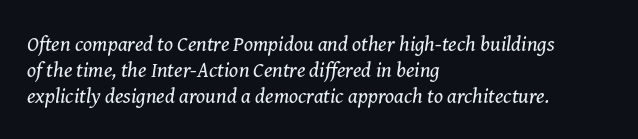
The image shows 21 px text type, italic (leaning right); set left-aligned, line spacing 1.24x, normal letter spacing, not underlined.
